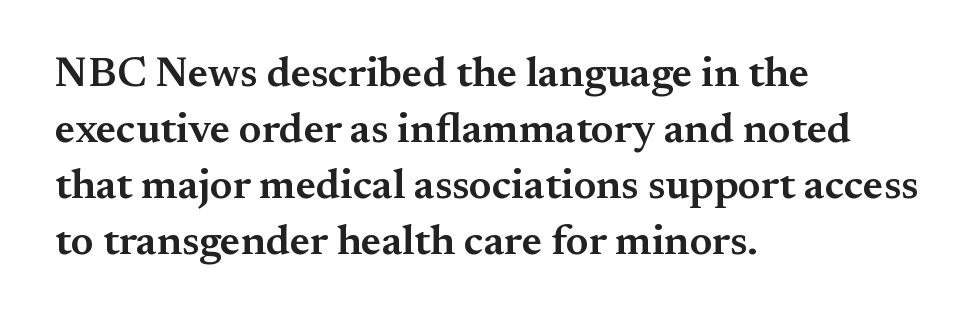
Q: Is the text bold? A: Semi-bold.
Q: Is the text italic (slanted)? A: No, it is upright.
Q: Is the typeface a serif or a sans-serif typeface? A: Serif.
Q: Is the text underlined? A: No.
Q: How is the paragraph aligned? A: Left-aligned.
Q: Is the spacing between letters normal or unusually wide? A: Normal.
Q: Is the spacing between lines tight, normal or loose? A: Normal.
Q: Width (condensed, normal, or wide)? A: Normal.
Q: Stroke contrast? A: Medium.
Q: x-height? A: Small.
Q: Monospaced? A: No.
